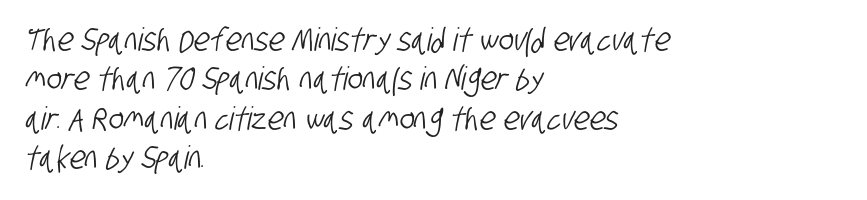
The image shows 32 px condensed sans-serif type; set left-aligned, line spacing 1.23x, normal letter spacing, not underlined; low stroke contrast and a large x-height.
